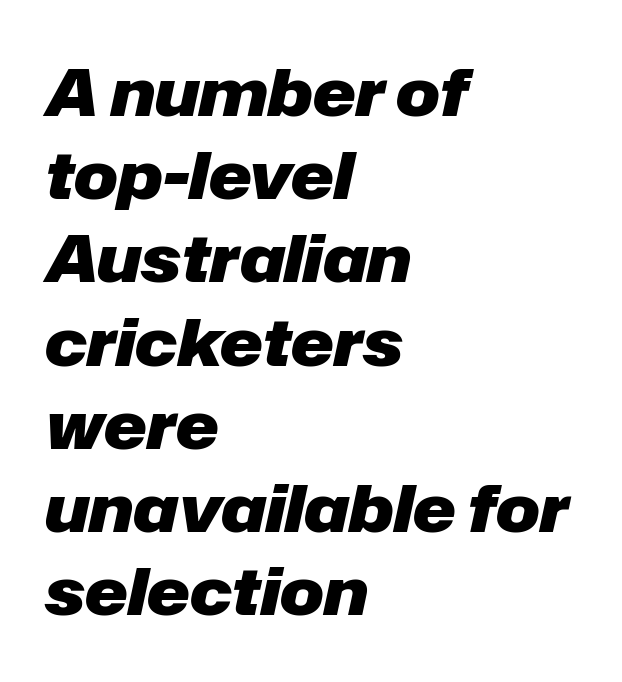
The image shows 65 px heavy type, italic (leaning right); set left-aligned, normal line spacing (1.28x), normal letter spacing, not underlined; low stroke contrast and a medium x-height.
